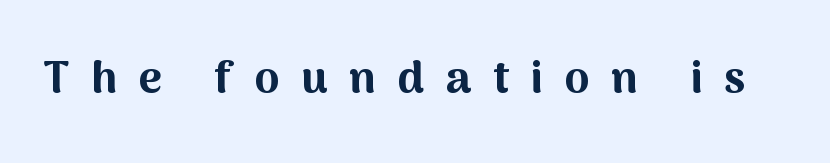
Q: Is the text bold? A: Yes.
Q: Is the text italic (slanted)? A: No, it is upright.
Q: Is the typeface a serif or a sans-serif typeface? A: Sans-serif.
Q: Is the text underlined? A: No.
Q: Is the spacing between letters normal or unusually wide? A: Unusually wide.
Q: Width (condensed, normal, or wide)? A: Normal.
Q: Stroke contrast? A: Medium.
Q: x-height? A: Medium.
Q: Monospaced? A: No.
